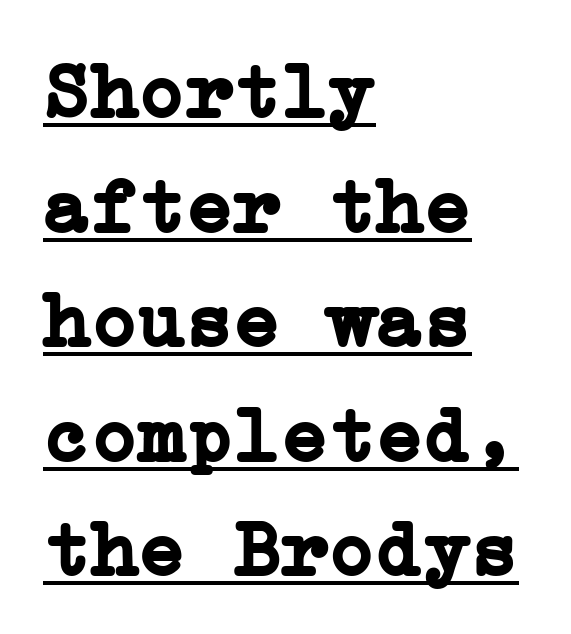
The image shows 79 px semibold serif type, upright; set left-aligned, normal line spacing (1.45x), normal letter spacing, underlined; low stroke contrast and a medium x-height.
